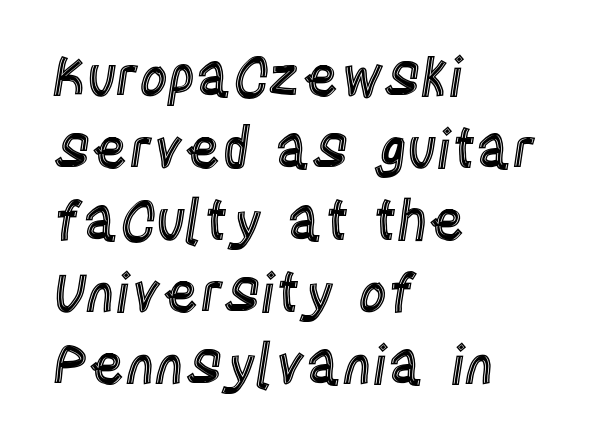
{"width": "condensed", "x_height": "large", "monospaced": "no", "underline": "no", "align": "left", "line_spacing": "normal", "line_spacing_ratio": 1.31, "letter_spacing": "normal", "letter_spacing_em": 0.0, "glyph_px": 55}
